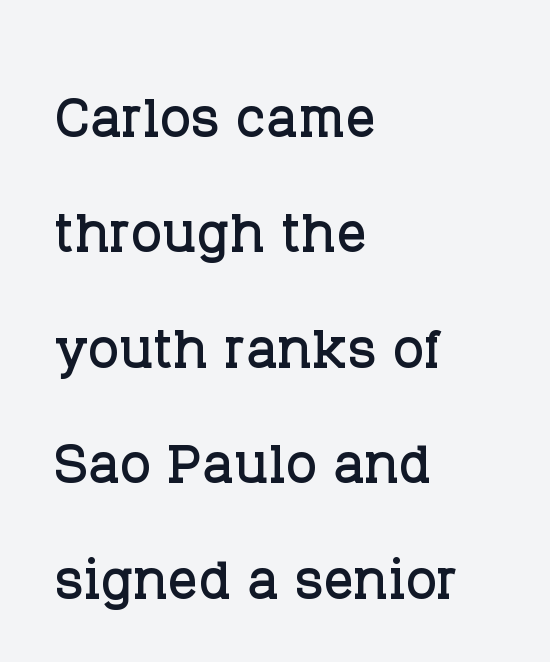
{"serif": "yes", "italic": "no", "width": "normal", "stroke_contrast": "low", "x_height": "large", "monospaced": "no", "underline": "no", "align": "left", "line_spacing": "normal", "line_spacing_ratio": 1.56, "letter_spacing": "normal", "letter_spacing_em": 0.0, "glyph_px": 74}
